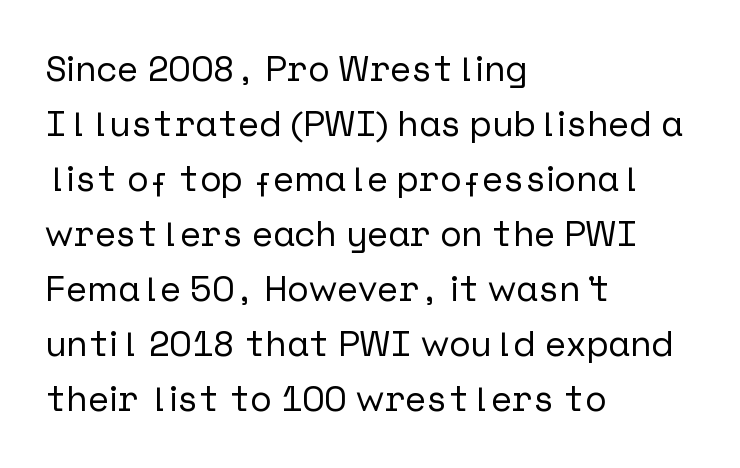
The image shows 36 px sans-serif type, upright; set left-aligned, normal line spacing (1.53x), normal letter spacing, not underlined; low stroke contrast and a medium x-height.
